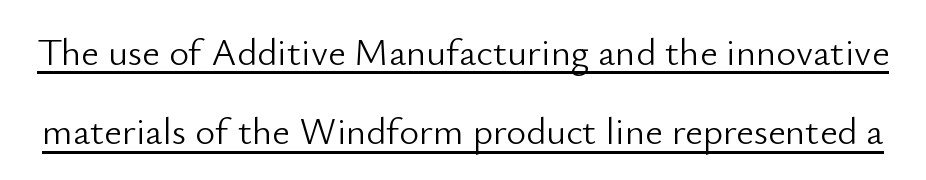
The image shows 38 px light sans-serif type, upright; set loose line spacing (2.09x), normal letter spacing, underlined; low stroke contrast and a small x-height.
